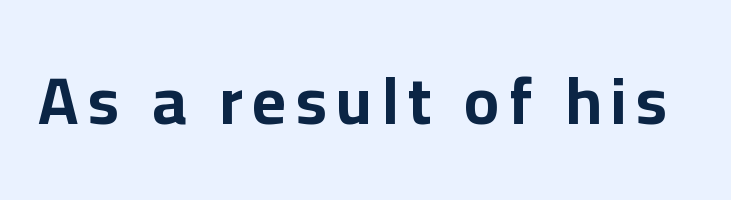
Here the designer chose a conventional face with non-uniform glyph widths. A bare baseline throughout the passage. A full-strength bold gives these letters their thick strokes. The typography opts for an upright posture over an oblique one.
